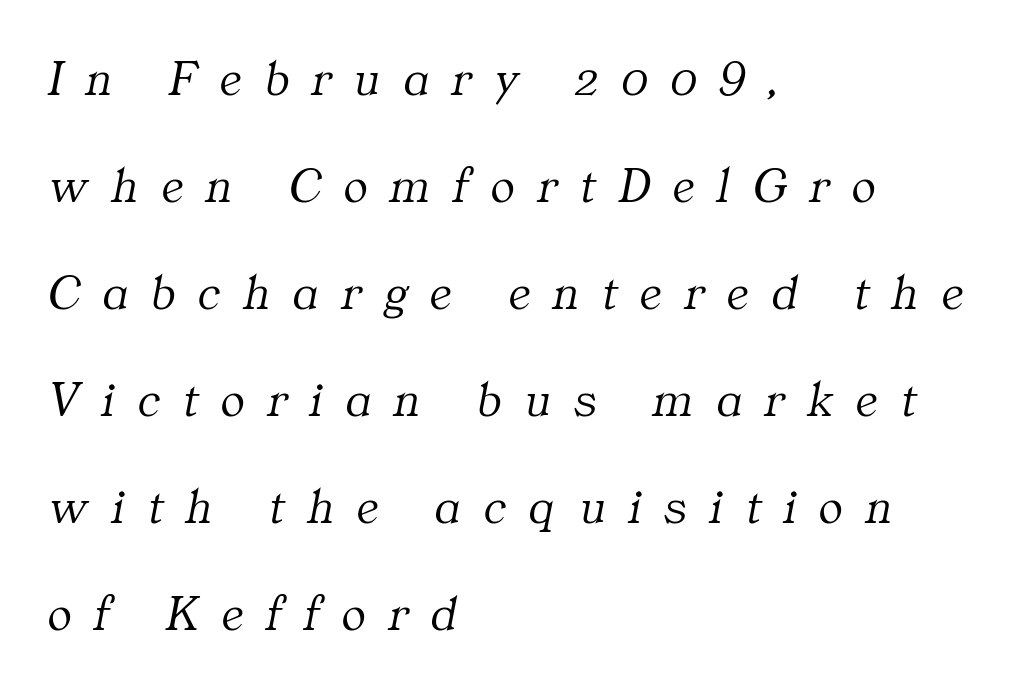
The image shows 50 px light serif type, italic (leaning right); set left-aligned, loose line spacing (2.14x), unusually wide letter spacing (+0.46 em), not underlined; medium stroke contrast and a medium x-height.
